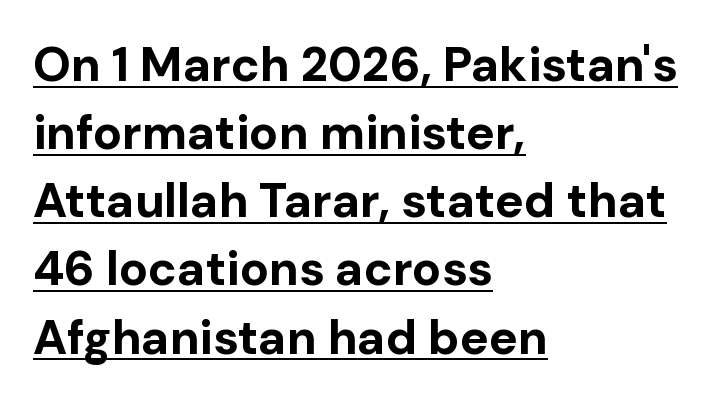
Q: Is the text bold? A: Yes.
Q: Is the text italic (slanted)? A: No, it is upright.
Q: Is the typeface a serif or a sans-serif typeface? A: Sans-serif.
Q: Is the text underlined? A: Yes.
Q: How is the paragraph aligned? A: Left-aligned.
Q: Is the spacing between letters normal or unusually wide? A: Normal.
Q: Is the spacing between lines tight, normal or loose? A: Normal.
Q: Width (condensed, normal, or wide)? A: Normal.
Q: Stroke contrast? A: Low.
Q: x-height? A: Medium.
Q: Monospaced? A: No.
